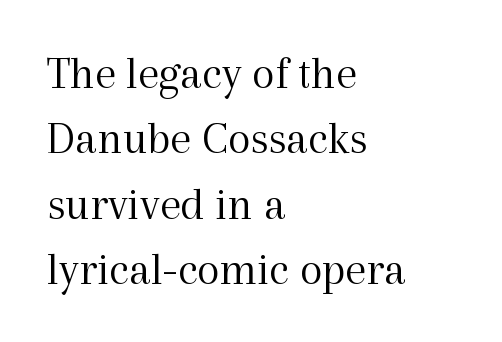
{"serif": "yes", "italic": "no", "bold": "no", "weight": "light", "width": "normal", "x_height": "medium", "monospaced": "no", "underline": "no", "align": "left", "line_spacing": "normal", "line_spacing_ratio": 1.39, "letter_spacing": "normal", "letter_spacing_em": 0.0, "glyph_px": 47}
